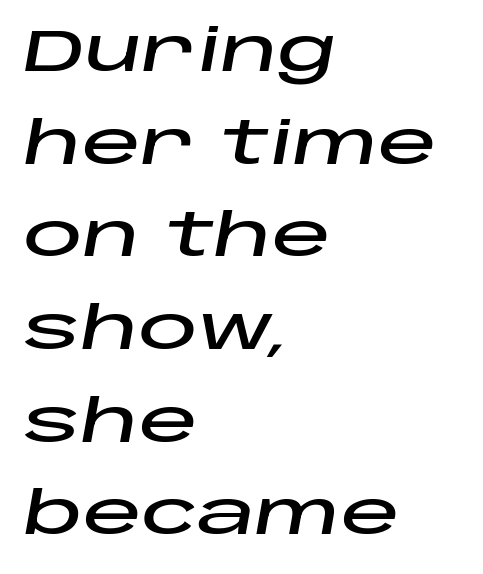
{"italic": "yes", "lean": "right", "slant_degrees": 10, "width": "wide", "stroke_contrast": "low", "x_height": "large", "monospaced": "no", "underline": "no", "align": "left", "line_spacing": "normal", "line_spacing_ratio": 1.57, "letter_spacing": "normal", "letter_spacing_em": 0.0, "glyph_px": 59}
